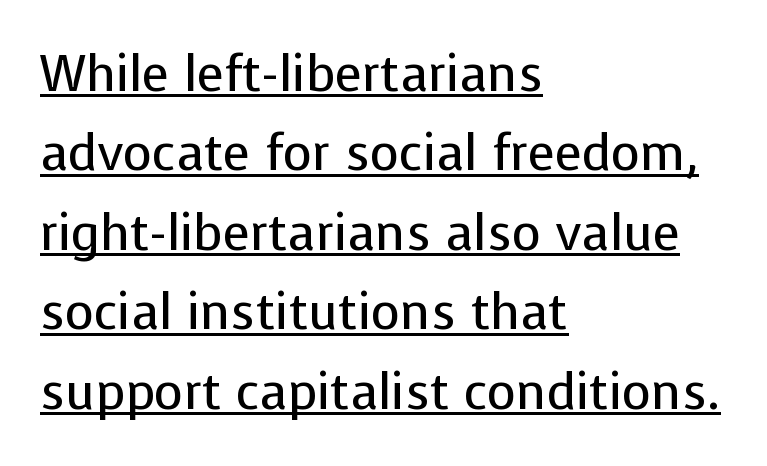
The image shows 50 px regular-weight sans-serif type, upright; set left-aligned, normal line spacing (1.59x), normal letter spacing, underlined; low stroke contrast and a medium x-height.
